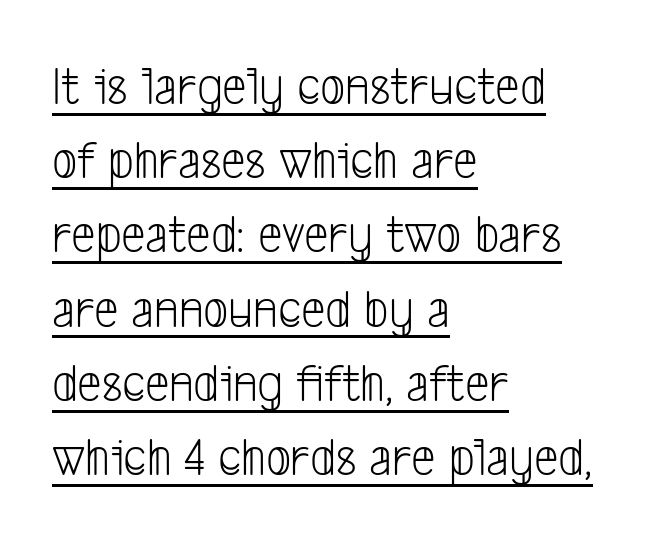
Nobody touched the tracking dial on this one. Notice how the passage keeps a crisp vertical edge on the left only. The specimen includes a rule beneath the text block's lines. A typesetter would label this face a sans.
